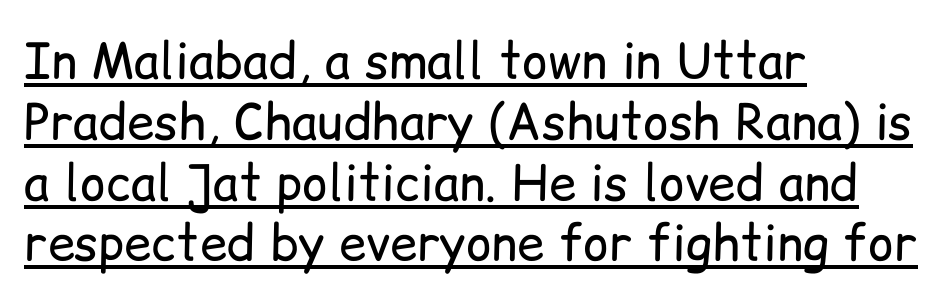
Q: Is the text bold? A: No.
Q: Is the text italic (slanted)? A: No, it is upright.
Q: Is the typeface a serif or a sans-serif typeface? A: Sans-serif.
Q: Is the text underlined? A: Yes.
Q: How is the paragraph aligned? A: Left-aligned.
Q: Is the spacing between letters normal or unusually wide? A: Normal.
Q: Width (condensed, normal, or wide)? A: Normal.
Q: Stroke contrast? A: Low.
Q: x-height? A: Medium.
Q: Monospaced? A: No.
